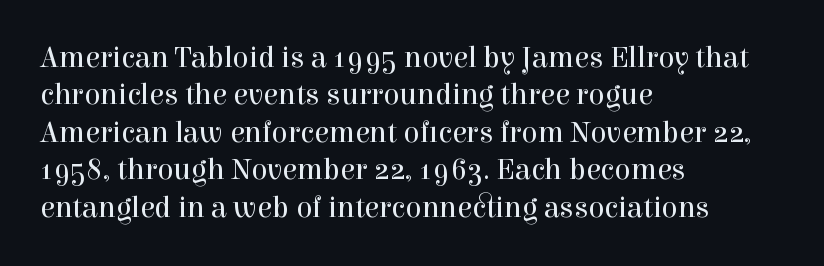
{"serif": "yes", "italic": "no", "bold": "no", "weight": "regular", "width": "normal", "x_height": "medium", "monospaced": "no", "underline": "no", "align": "left", "line_spacing": "normal", "line_spacing_ratio": 1.25, "letter_spacing": "normal", "letter_spacing_em": 0.0, "glyph_px": 30}
